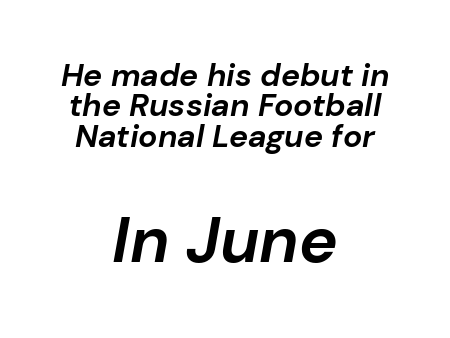
{"italic": "yes", "lean": "right", "slant_degrees": 10, "bold": "yes", "weight": "bold", "width": "normal", "stroke_contrast": "low", "x_height": "medium", "monospaced": "no", "underline": "no", "align": "center", "line_spacing": "tight", "line_spacing_ratio": 0.95, "letter_spacing": "normal", "letter_spacing_em": 0.0, "larger_block": "second", "size_ratio": 2.03, "glyph_px": 65}
